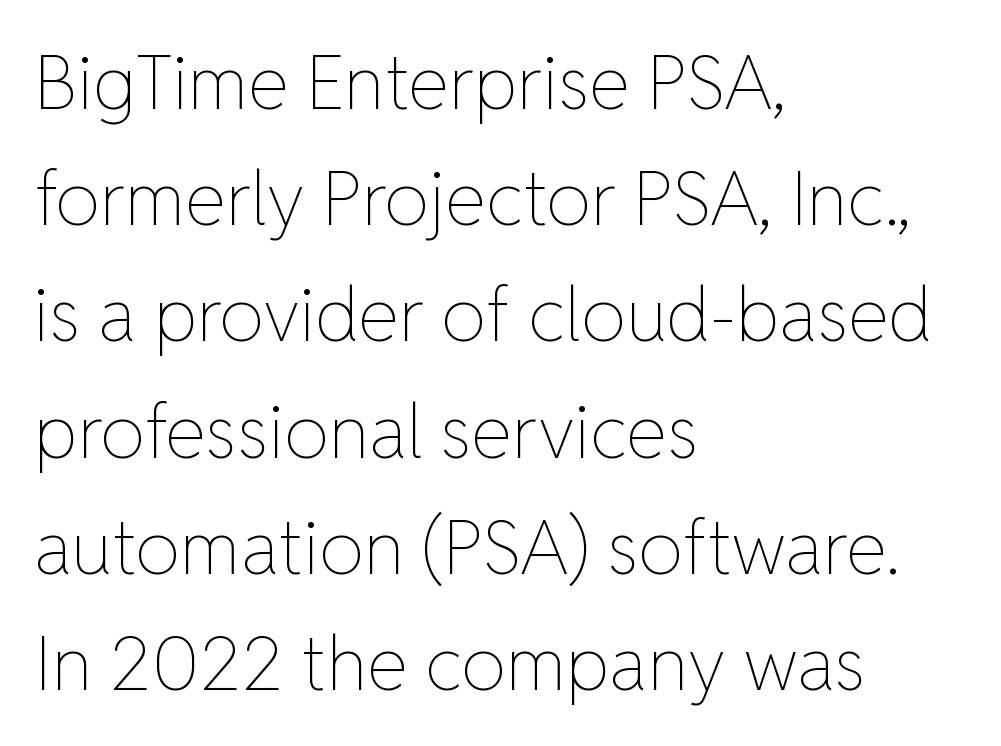
Descenders hang freely into open space. One glance says typical: line gaps are just what's usual. You could not count columns in this text — the font is proportionally spaced. The rag falls on the right side of this text block. Bold? No — there's no thickening of the strokes.
